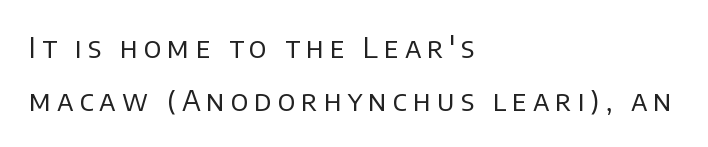
The image shows 28 px regular-weight sans-serif type, upright; set left-aligned, line spacing 1.89x, unusually wide letter spacing (+0.21 em), not underlined; low stroke contrast and a large x-height.
